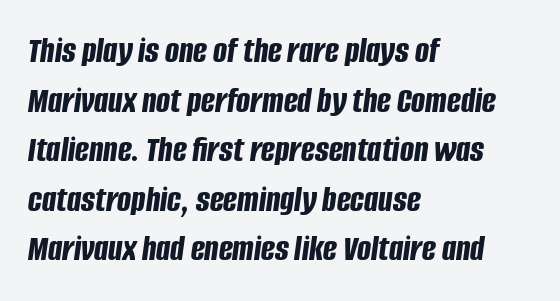
In terms of letterspacing, this is plain default setting. Style check: oblique. Do the characters align in a grid? No, the font is proportional. Interline gaps are of average width in this sample. The paragraph shown leans on its left margin.
